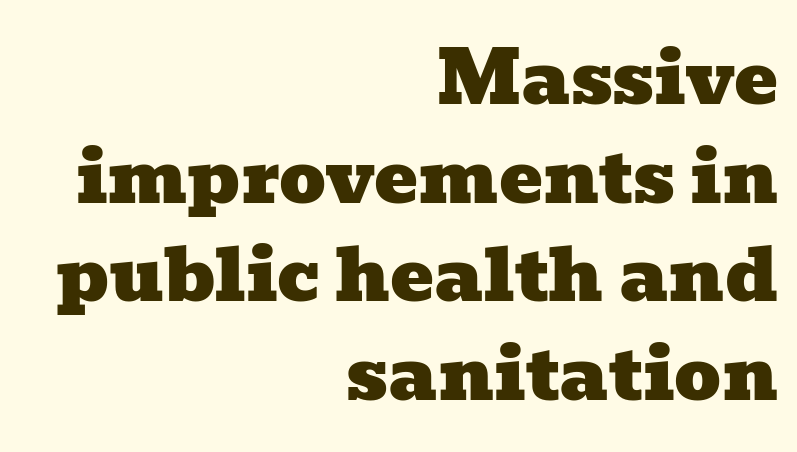
Q: Is the typeface a serif or a sans-serif typeface? A: Serif.
Q: Is the text underlined? A: No.
Q: How is the paragraph aligned? A: Right-aligned.
Q: Is the spacing between letters normal or unusually wide? A: Normal.
Q: Is the spacing between lines tight, normal or loose? A: Normal.
Q: Width (condensed, normal, or wide)? A: Wide.
Q: Stroke contrast? A: Low.
Q: x-height? A: Medium.
Q: Monospaced? A: No.
